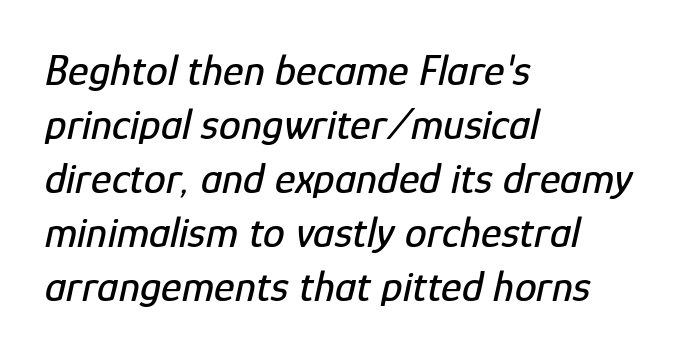
The image shows 44 px condensed type, italic (leaning right); set left-aligned, line spacing 1.23x, normal letter spacing, not underlined; low stroke contrast and a medium x-height.
